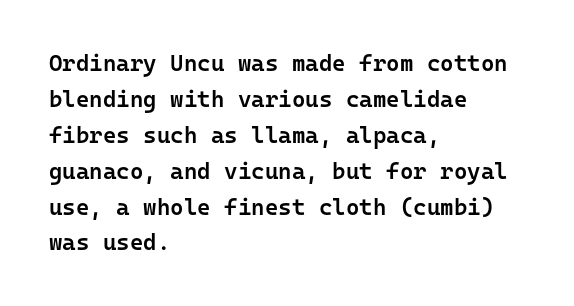
Q: Is the text bold? A: Semi-bold.
Q: Is the text italic (slanted)? A: No, it is upright.
Q: Is the text underlined? A: No.
Q: How is the paragraph aligned? A: Left-aligned.
Q: Is the spacing between letters normal or unusually wide? A: Normal.
Q: Is the spacing between lines tight, normal or loose? A: Normal.
